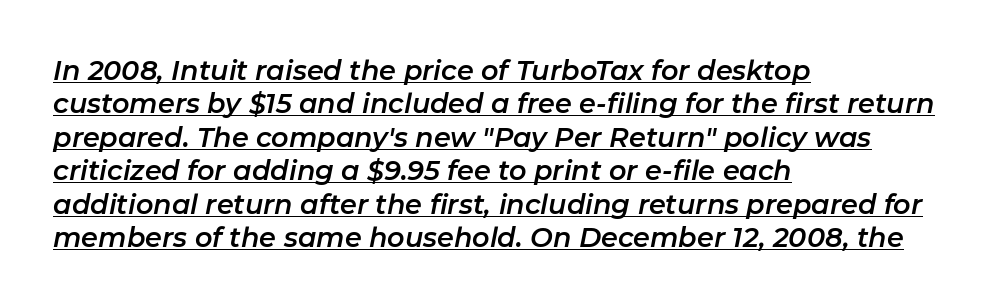
Tracking value appears to be zero — textbook default spacing. Visually the block forms a straight wall on the left and a jagged coastline on the right. A typographer would call this underscored text. The rendering applies a slant to the glyphs.
